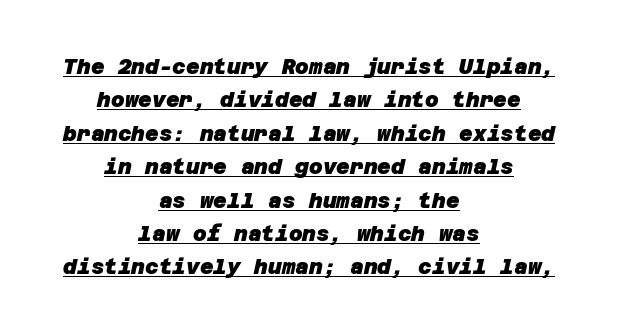
Q: Is the text bold? A: Yes.
Q: Is the text underlined? A: Yes.
Q: How is the paragraph aligned? A: Centered.
Q: Is the spacing between letters normal or unusually wide? A: Normal.
Q: Is the spacing between lines tight, normal or loose? A: Normal.
